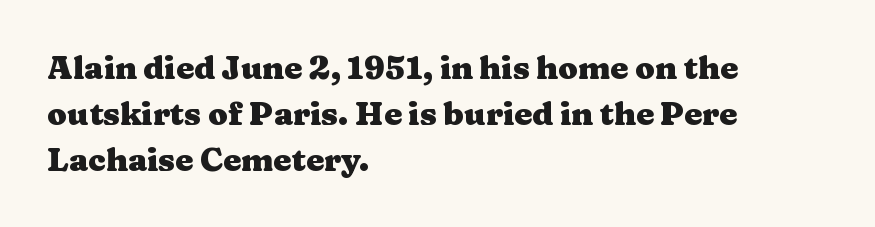
Chunky letters — that's bold for sure. Notice how the passage keeps a crisp vertical edge on the left only. The words here are not underlined. How would I describe the line gaps? Plain and ordinary. Yep, those are serifs on the letters. Do the characters align in a grid? No, the font is proportional.
